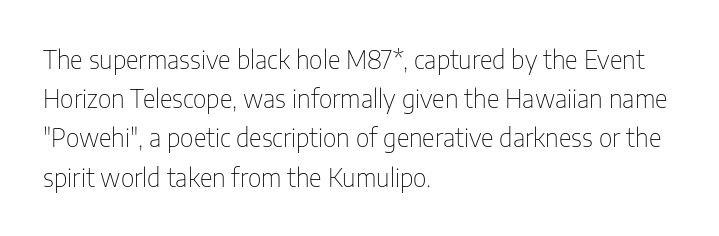
Is this a heavy cut? Hardly; it is regular or lighter. In CSS terms this would be text-align: left. Words appear dense and cohesive because spacing is normal. The gap between lines stays unmarked. Reading down the column, the eye jumps a familiar distance to each next line. This is roman type, the default non-slanted kind.
